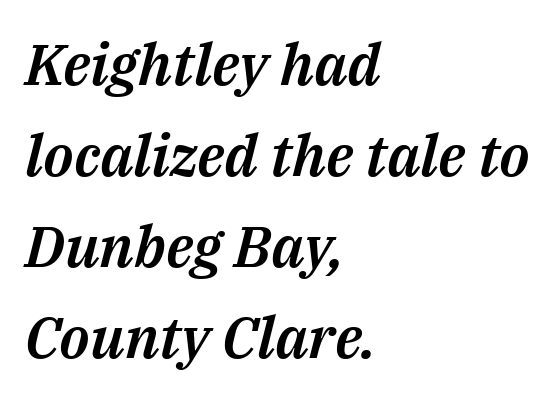
Q: Is the text italic (slanted)? A: Yes, it leans right by about 14 degrees.
Q: Is the text underlined? A: No.
Q: How is the paragraph aligned? A: Left-aligned.
Q: Is the spacing between letters normal or unusually wide? A: Normal.
Q: Is the spacing between lines tight, normal or loose? A: Normal.
Q: Width (condensed, normal, or wide)? A: Normal.
Q: Stroke contrast? A: Medium.
Q: x-height? A: Medium.
Q: Monospaced? A: No.
